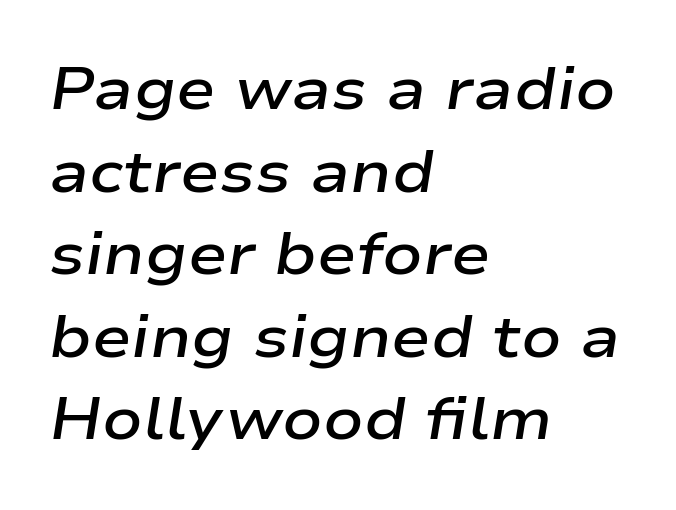
The image shows 59 px semibold, wide type, italic (leaning right); set left-aligned, normal line spacing (1.4x), normal letter spacing, not underlined; low stroke contrast and a medium x-height.
